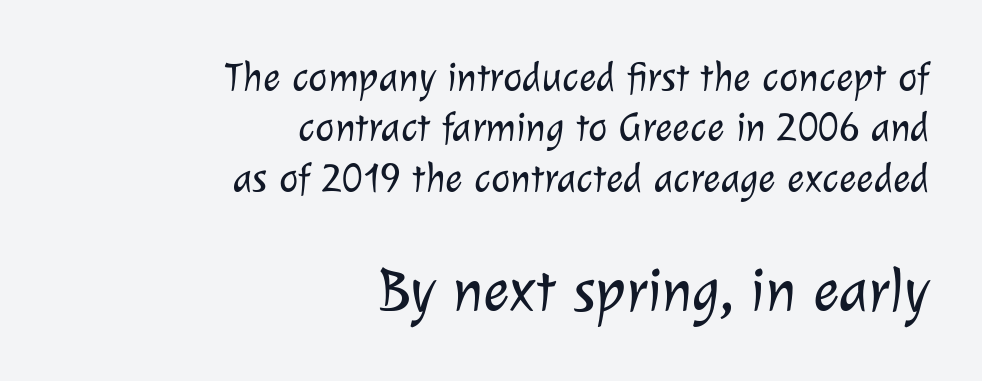
The letters advance in unequal steps, a hallmark of proportional type. Does the copy run flush right? Yes — the right margin is perfectly even. Small over large — that's the arrangement of the two blocks here. The strokes are not fattened; the text isn't bold. The horizontal fit of the characters is conventional and even.
